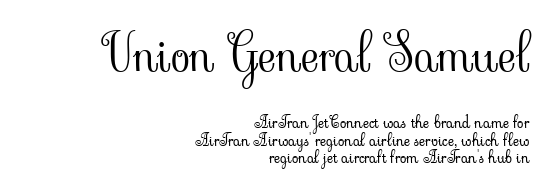
{"serif": "yes", "italic": "no", "bold": "no", "weight": "light", "width": "normal", "stroke_contrast": "low", "x_height": "small", "monospaced": "no", "underline": "no", "align": "right", "line_spacing": "tight", "line_spacing_ratio": 1.01, "letter_spacing": "normal", "letter_spacing_em": 0.0, "larger_block": "first", "size_ratio": 2.94, "glyph_px": 50}
